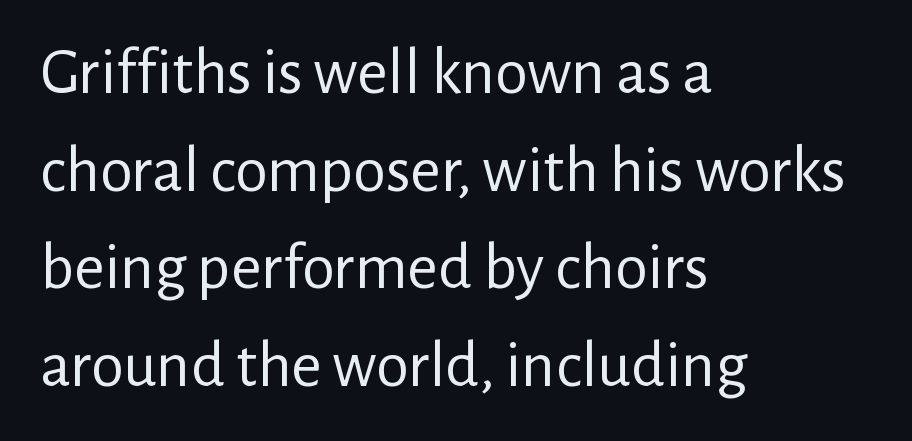
{"serif": "no", "italic": "no", "bold": "no", "weight": "regular", "width": "normal", "stroke_contrast": "low", "x_height": "medium", "monospaced": "no", "underline": "no", "align": "left", "line_spacing": "normal", "line_spacing_ratio": 1.48, "letter_spacing": "normal", "letter_spacing_em": 0.0, "glyph_px": 66}
